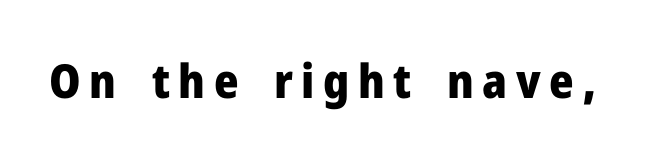
The image shows 47 px heavy sans-serif type, upright; set not underlined; low stroke contrast and a medium x-height.
